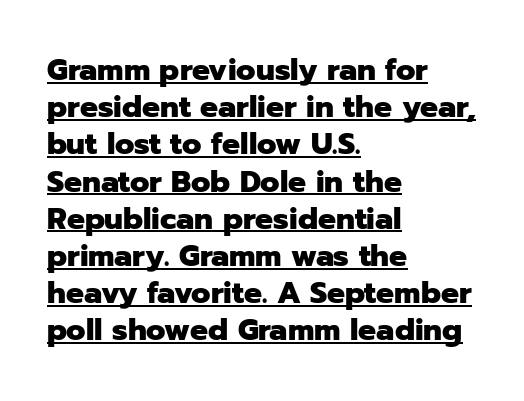
The passage shown is typed in a proportional face where columns would drift. Reading down the block, your eye returns to a fixed left position each line. Grotesque or geometric, the face here clearly has no serifs. Strokes here are thick enough to call this a true bold.
